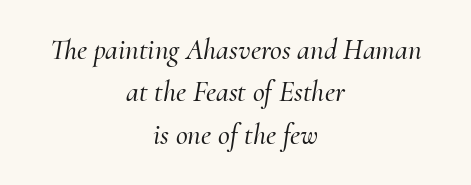
Q: Is the text italic (slanted)? A: Yes, it leans right by about 10 degrees.
Q: Is the typeface a serif or a sans-serif typeface? A: Serif.
Q: Is the text underlined? A: No.
Q: How is the paragraph aligned? A: Centered.
Q: Is the spacing between letters normal or unusually wide? A: Normal.
Q: Is the spacing between lines tight, normal or loose? A: Normal.
Q: Width (condensed, normal, or wide)? A: Normal.
Q: Stroke contrast? A: Medium.
Q: x-height? A: Small.
Q: Monospaced? A: No.
